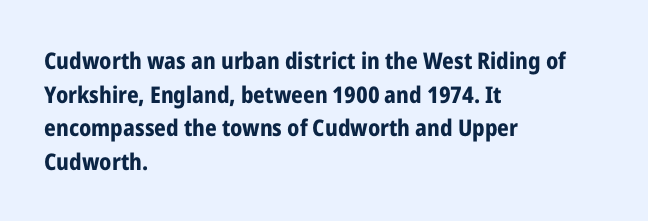
Each line starts at the same left margin while the right side varies. One glance says typical: line gaps are just what's usual. Nope, not italic — everything's standing straight. Plenty of ink on the page — the face is bold.
